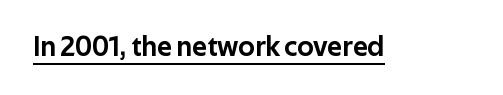
{"serif": "no", "italic": "no", "width": "normal", "stroke_contrast": "low", "x_height": "medium", "monospaced": "no", "underline": "yes", "letter_spacing": "normal", "letter_spacing_em": 0.0, "glyph_px": 28}
